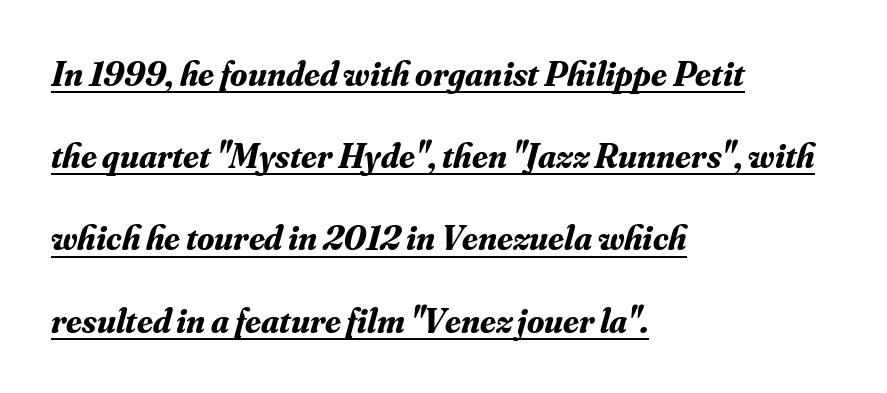
Layout note: lines flush left. Designer's note — italics engaged. Examine the stroke ends and you'll spot serifs. A typesetter would call this proportional, since set widths differ per character. Is the type bold? Yes — the strokes are clearly thick and heavy. You could fit nearly another row in the gap between these rows.
